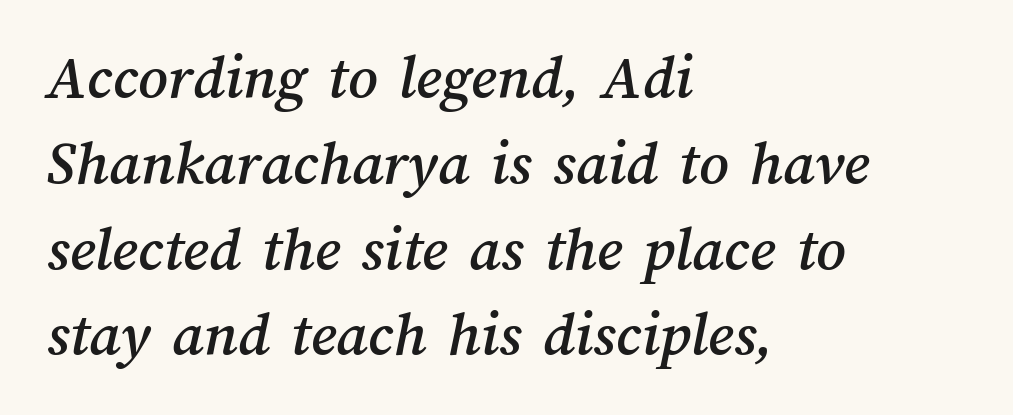
Q: Is the text underlined? A: No.
Q: How is the paragraph aligned? A: Left-aligned.
Q: Is the spacing between letters normal or unusually wide? A: Normal.
Q: Is the spacing between lines tight, normal or loose? A: Normal.
Q: Width (condensed, normal, or wide)? A: Normal.
Q: Stroke contrast? A: Medium.
Q: x-height? A: Medium.
Q: Monospaced? A: No.
